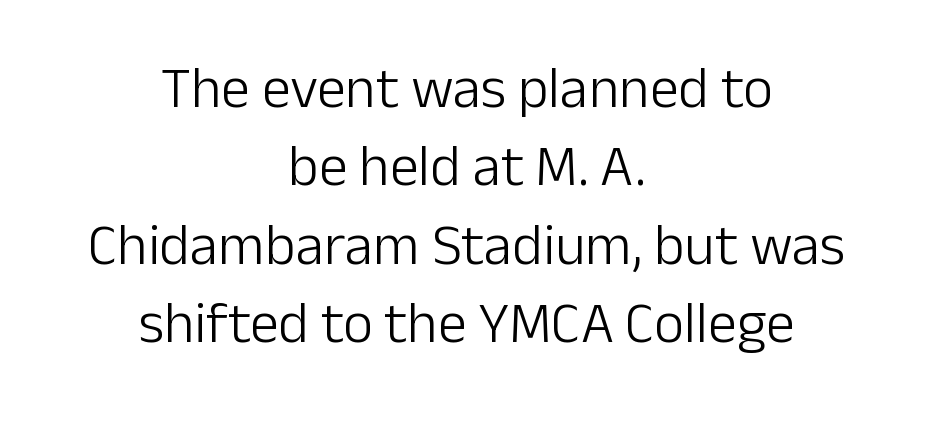
The lettering holds an erect, upright posture throughout. On a weight scale, this lands at 450 or below. Between one letter and the next there's only the usual sliver of space. One glance says typical: line gaps are just what's usual. What kind of face is this? One without serifs — a sans.
